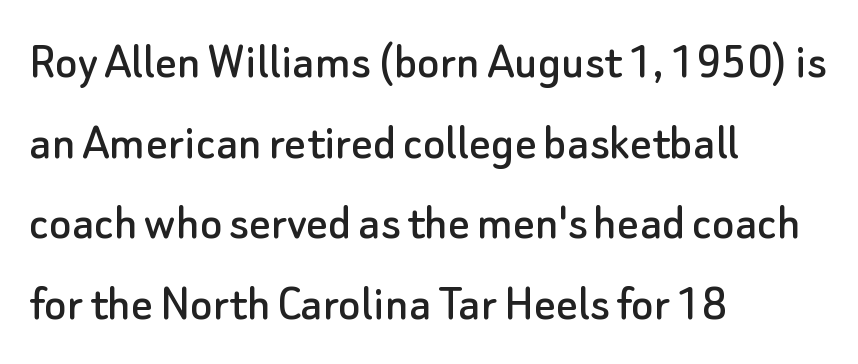
The image shows 53 px sans-serif type, upright; set left-aligned, normal line spacing (1.52x), normal letter spacing, not underlined; low stroke contrast and a small x-height.
